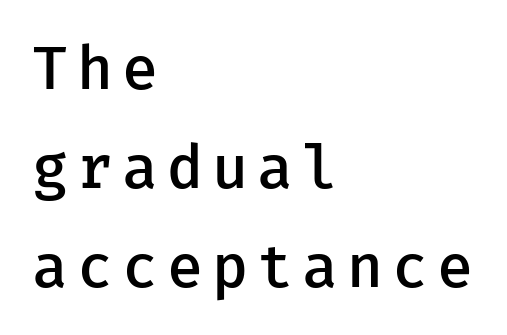
{"serif": "no", "italic": "no", "bold": "semi", "weight": "semibold", "width": "normal", "stroke_contrast": "low", "x_height": "medium", "underline": "no", "align": "left", "line_spacing": "normal", "line_spacing_ratio": 1.65, "glyph_px": 60}
